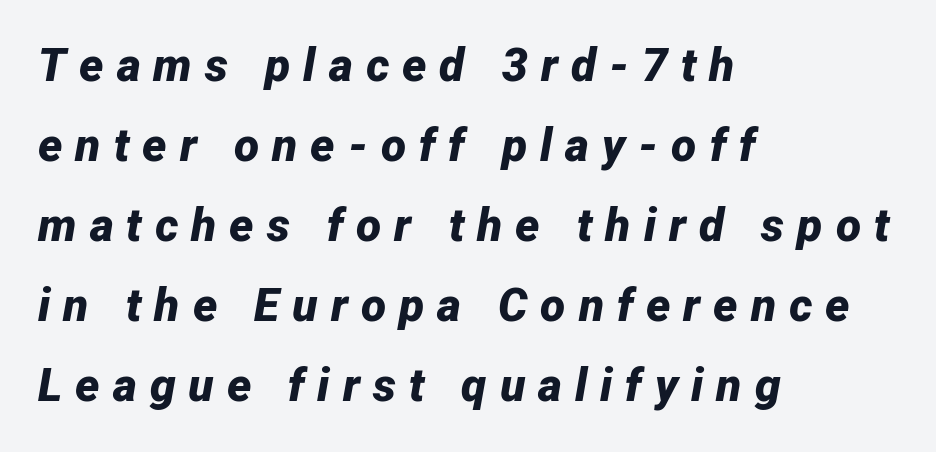
{"italic": "yes", "lean": "right", "slant_degrees": 12, "bold": "yes", "weight": "bold", "width": "normal", "stroke_contrast": "low", "x_height": "medium", "monospaced": "no", "underline": "no", "align": "left", "line_spacing_ratio": 1.74, "letter_spacing": "wide", "letter_spacing_em": 0.28, "glyph_px": 46}
